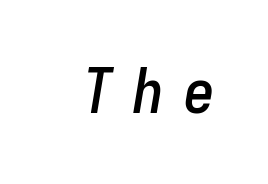
{"italic": "yes", "lean": "right", "slant_degrees": 9, "width": "condensed", "stroke_contrast": "low", "x_height": "medium", "monospaced": "yes", "underline": "no", "letter_spacing": "wide", "letter_spacing_em": 0.32, "glyph_px": 62}
